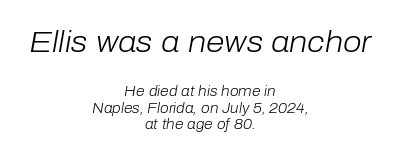
The image shows 30 px light type, italic (leaning right); set centered, tight line spacing (1.15x), normal letter spacing, not underlined; the first (top) block is 2.14x larger; low stroke contrast and a medium x-height.
